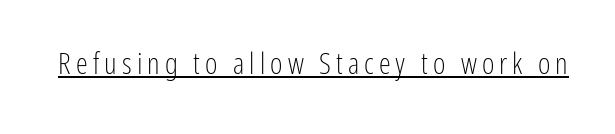
{"serif": "no", "italic": "no", "bold": "no", "weight": "light", "width": "condensed", "stroke_contrast": "low", "x_height": "medium", "monospaced": "no", "underline": "yes", "glyph_px": 30}
